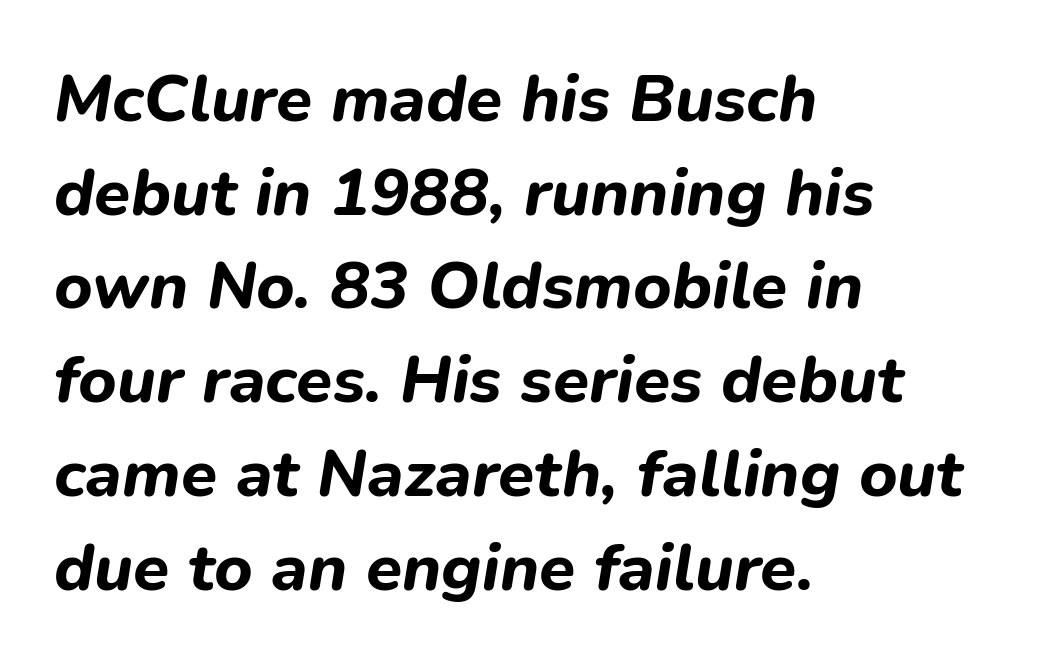
Reading down the block, your eye returns to a fixed left position each line. Nobody touched the tracking dial on this one. The face used here is proportionally spaced, like ordinary book or web type. The block of text has a typical density, with ordinary space between rows.
